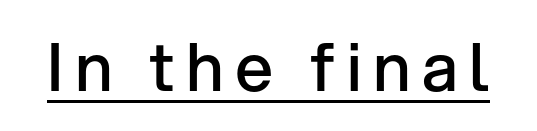
Q: Is the text bold? A: Semi-bold.
Q: Is the text italic (slanted)? A: No, it is upright.
Q: Is the typeface a serif or a sans-serif typeface? A: Sans-serif.
Q: Is the text underlined? A: Yes.
Q: Width (condensed, normal, or wide)? A: Normal.
Q: Stroke contrast? A: Low.
Q: x-height? A: Medium.
Q: Monospaced? A: No.
